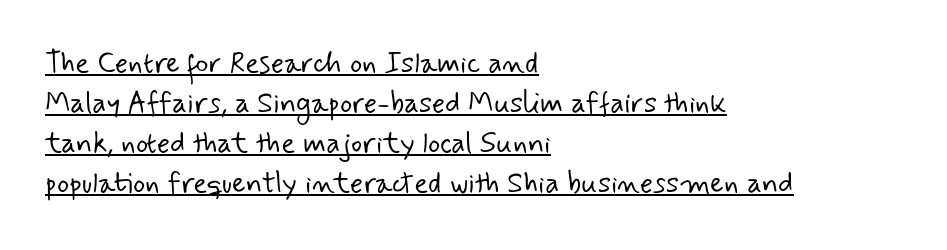
{"serif": "no", "bold": "no", "weight": "light", "width": "normal", "stroke_contrast": "low", "x_height": "small", "monospaced": "no", "underline": "yes", "align": "left", "line_spacing": "normal", "line_spacing_ratio": 1.38, "letter_spacing": "normal", "letter_spacing_em": 0.0, "glyph_px": 29}
